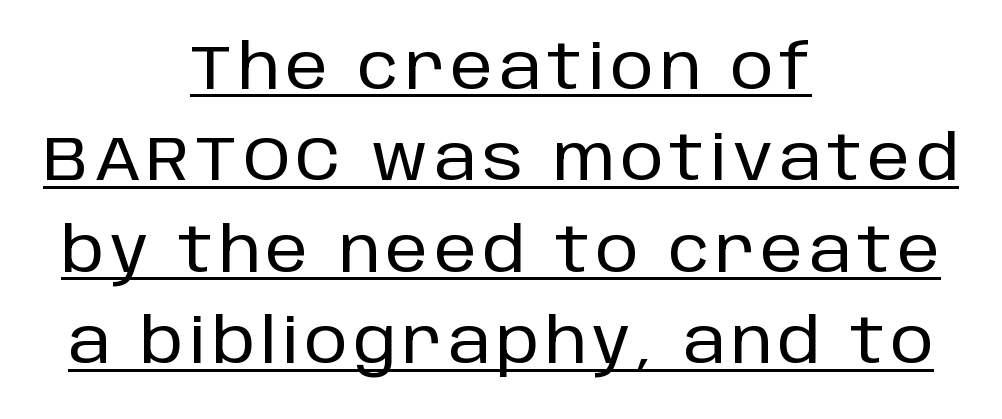
The image shows 61 px sans-serif type, upright; set centered, normal line spacing (1.5x), underlined; low stroke contrast and a large x-height.
